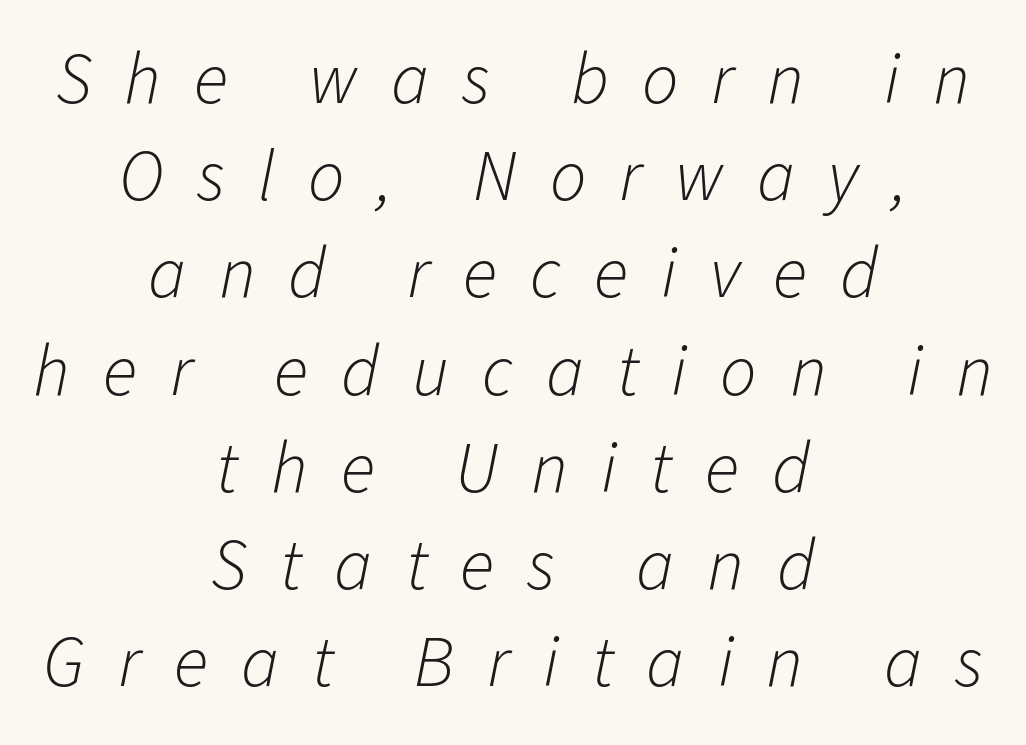
{"italic": "yes", "lean": "right", "slant_degrees": 11, "bold": "no", "weight": "light", "width": "normal", "stroke_contrast": "low", "x_height": "medium", "monospaced": "no", "underline": "no", "align": "center", "line_spacing": "normal", "line_spacing_ratio": 1.35, "letter_spacing": "wide", "letter_spacing_em": 0.46, "glyph_px": 72}
